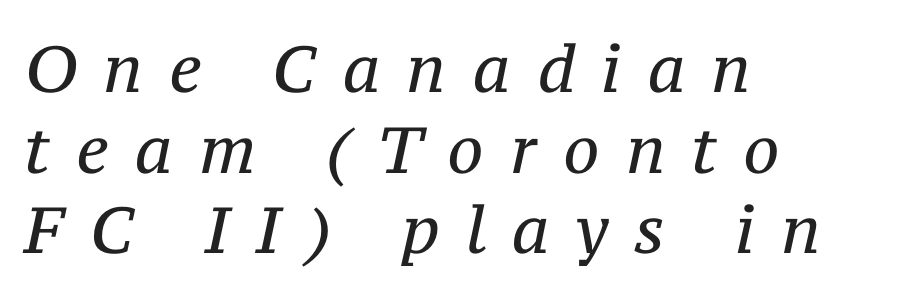
Q: Is the text bold? A: No.
Q: Is the text italic (slanted)? A: Yes, it leans right by about 12 degrees.
Q: Is the typeface a serif or a sans-serif typeface? A: Serif.
Q: Is the text underlined? A: No.
Q: How is the paragraph aligned? A: Left-aligned.
Q: Is the spacing between letters normal or unusually wide? A: Unusually wide.
Q: Width (condensed, normal, or wide)? A: Normal.
Q: Stroke contrast? A: Medium.
Q: x-height? A: Medium.
Q: Monospaced? A: No.
